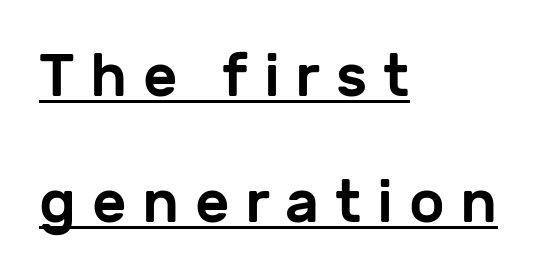
The image shows 60 px sans-serif type, upright; set left-aligned, loose line spacing (2.1x), unusually wide letter spacing (+0.26 em), underlined; low stroke contrast and a medium x-height.
